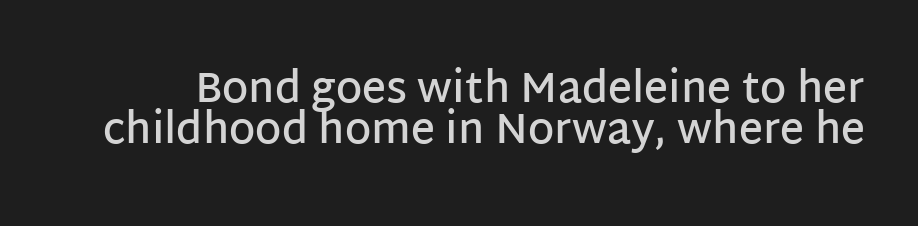
Italic: no, the glyphs are upright roman. The face used here is proportionally spaced, like ordinary book or web type. Is there much room between lines? No — they nearly touch. The words here are not underlined. Compared with an ordinary text face, these strokes are moderately heavier — a semibold. The type is set solid horizontally, with unmodified tracking.
